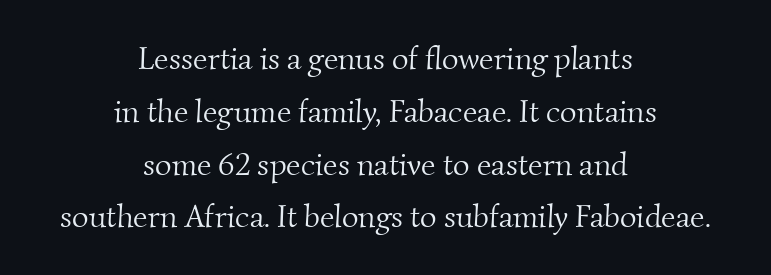
A light-to-regular cut is what we see here. Nobody drew a line under any word here. The text was rendered using a seriffed face with decorative stroke endings. Is the block centered? Yes — each line is placed symmetrically about the middle.
